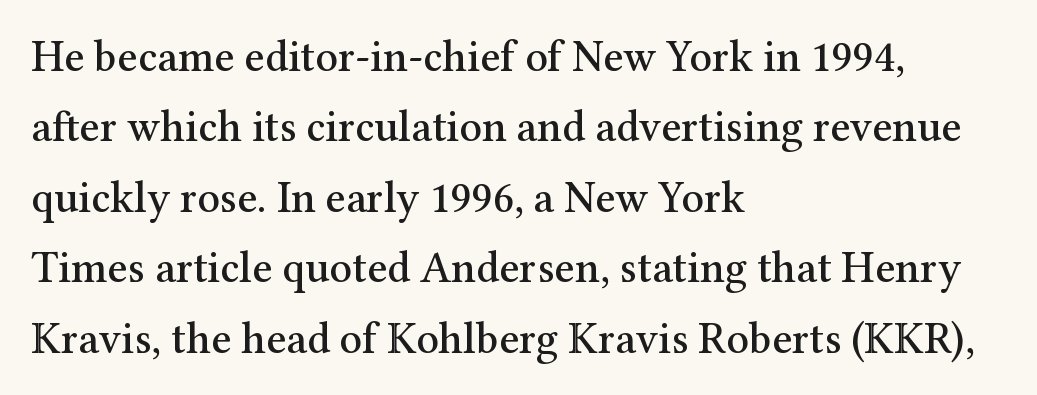
Q: Is the text italic (slanted)? A: No, it is upright.
Q: Is the typeface a serif or a sans-serif typeface? A: Serif.
Q: Is the text underlined? A: No.
Q: How is the paragraph aligned? A: Left-aligned.
Q: Is the spacing between letters normal or unusually wide? A: Normal.
Q: Is the spacing between lines tight, normal or loose? A: Normal.
Q: Width (condensed, normal, or wide)? A: Normal.
Q: Stroke contrast? A: Medium.
Q: x-height? A: Medium.
Q: Monospaced? A: No.
